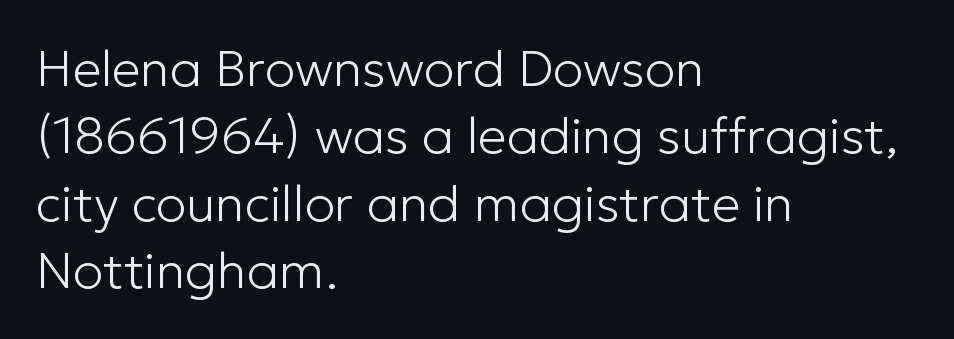
Q: Is the text bold? A: No.
Q: Is the text italic (slanted)? A: No, it is upright.
Q: Is the typeface a serif or a sans-serif typeface? A: Sans-serif.
Q: Is the text underlined? A: No.
Q: How is the paragraph aligned? A: Left-aligned.
Q: Is the spacing between letters normal or unusually wide? A: Normal.
Q: Is the spacing between lines tight, normal or loose? A: Normal.
Q: Width (condensed, normal, or wide)? A: Normal.
Q: Stroke contrast? A: Low.
Q: x-height? A: Medium.
Q: Monospaced? A: No.
